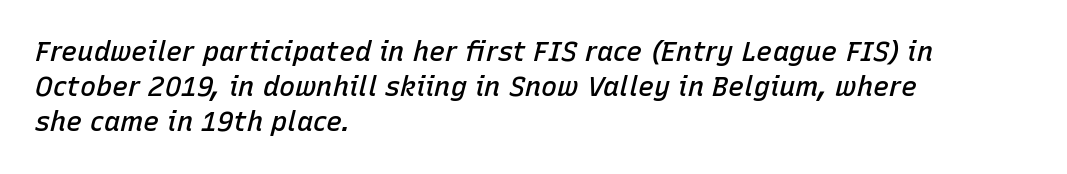
Q: Is the text bold? A: Semi-bold.
Q: Is the text italic (slanted)? A: Yes, it leans right by about 15 degrees.
Q: Is the text underlined? A: No.
Q: How is the paragraph aligned? A: Left-aligned.
Q: Is the spacing between letters normal or unusually wide? A: Normal.
Q: Is the spacing between lines tight, normal or loose? A: Normal.
